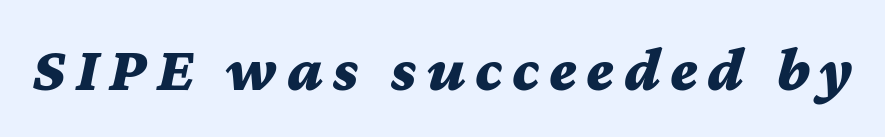
Q: Is the text bold? A: Yes.
Q: Is the text italic (slanted)? A: Yes, it leans right by about 12 degrees.
Q: Is the text underlined? A: No.
Q: Width (condensed, normal, or wide)? A: Wide.
Q: Stroke contrast? A: Medium.
Q: x-height? A: Medium.
Q: Monospaced? A: No.
